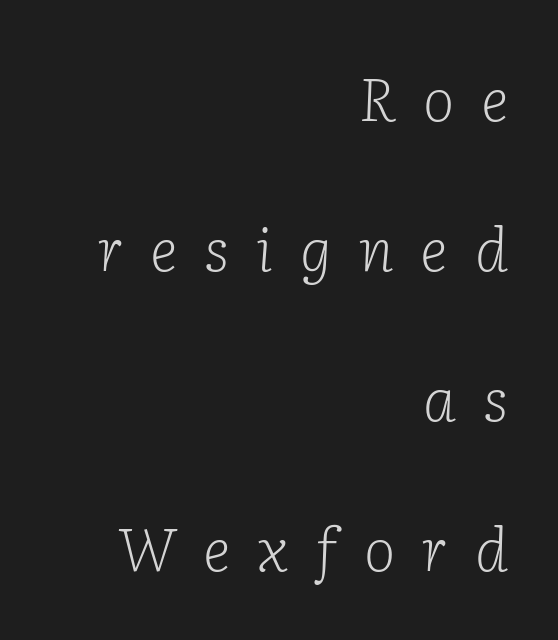
The image shows 60 px light serif type, italic (leaning right); set right-aligned, loose line spacing (2.5x), unusually wide letter spacing (+0.45 em), not underlined; low stroke contrast and a medium x-height.
